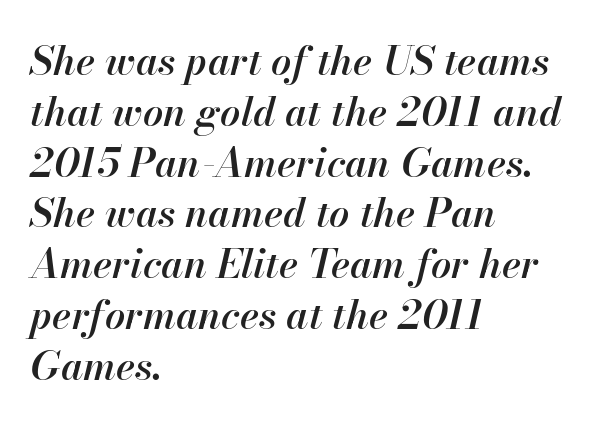
The image shows 40 px semibold type, italic (leaning right); set left-aligned, normal line spacing (1.27x), normal letter spacing, not underlined; high stroke contrast and a small x-height.
